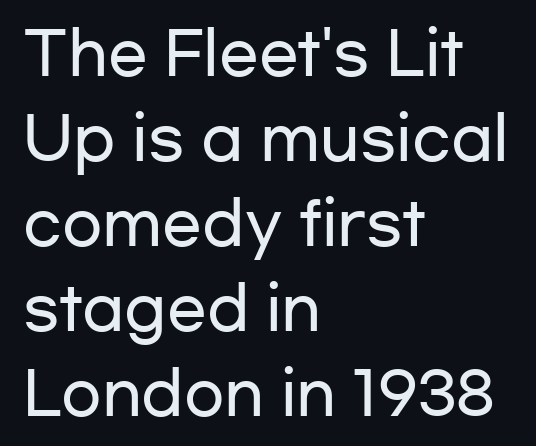
The image shows 59 px wide sans-serif type, upright; set left-aligned, normal line spacing (1.44x), normal letter spacing, not underlined; low stroke contrast and a medium x-height.
